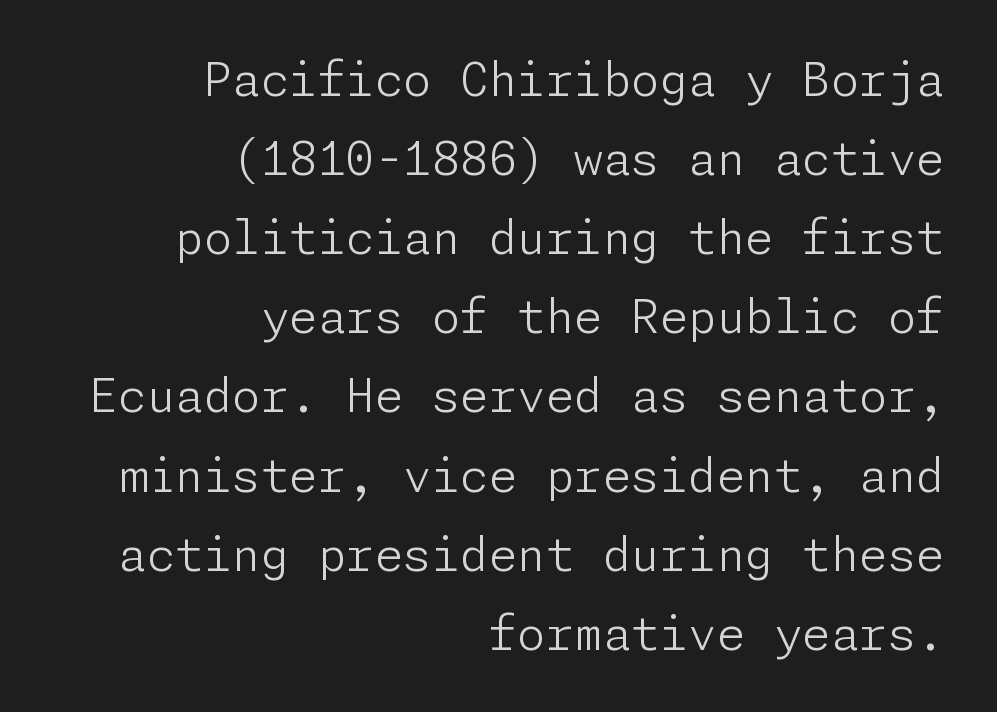
The rendering anchors every line to the right-hand side. These lines were composed using upright roman letters. Descenders hang freely into open space. Grotesque or geometric, the face here clearly has no serifs. The weight tops out at a normal text grade. The horizontal fit of the characters is conventional and even.
